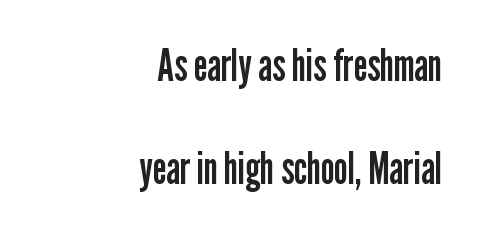
Q: Is the text bold? A: No.
Q: Is the text italic (slanted)? A: No, it is upright.
Q: Is the typeface a serif or a sans-serif typeface? A: Sans-serif.
Q: Is the text underlined? A: No.
Q: How is the paragraph aligned? A: Right-aligned.
Q: Is the spacing between letters normal or unusually wide? A: Normal.
Q: Is the spacing between lines tight, normal or loose? A: Loose.
Q: Width (condensed, normal, or wide)? A: Condensed.
Q: Stroke contrast? A: Low.
Q: x-height? A: Medium.
Q: Monospaced? A: No.
